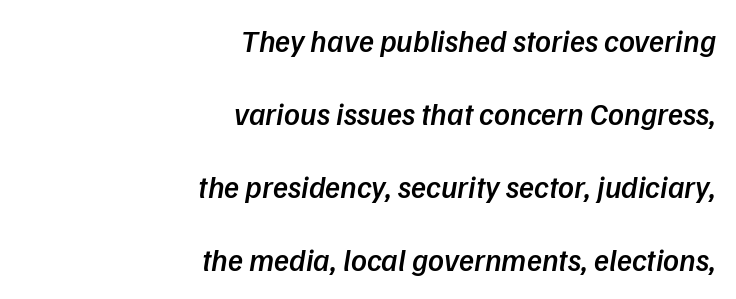
Spacing verdict: proportional, widths tailored to each character. The font family rendered here belongs to the sans-serif group. You could fit nearly another row in the gap between these rows. A somewhat darkened texture: the type is semibold rather than bold. The typesetter chose a ragged-left arrangement here. Honestly, there is no underline to notice here at all.
